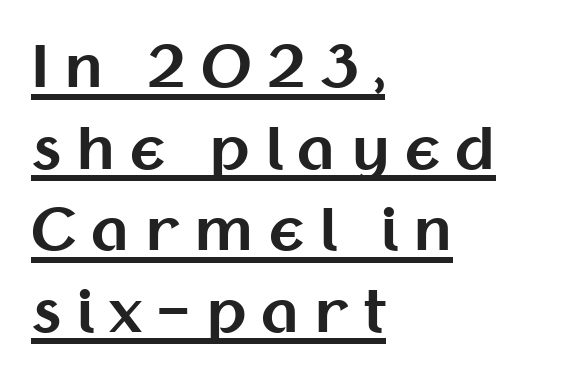
The image shows 57 px bold sans-serif type, upright; set left-aligned, normal line spacing (1.43x), unusually wide letter spacing (+0.26 em), underlined; medium stroke contrast and a medium x-height.
